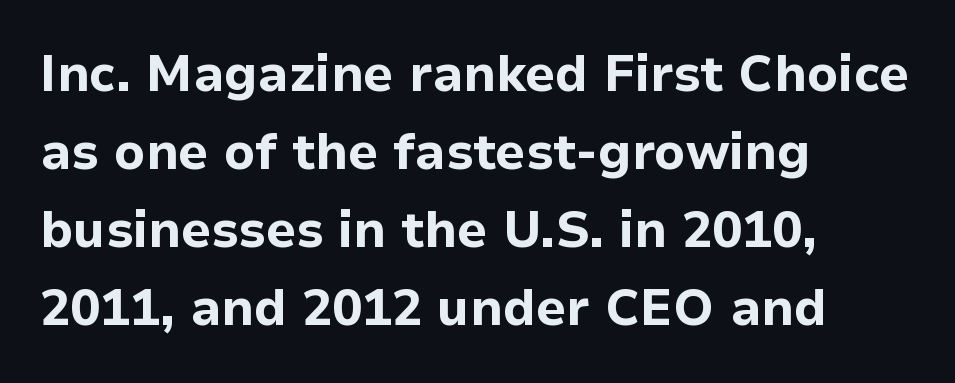
Beneath every word, the page is bare. Typographic density is high because the face is bold. The letters sit at their default tracking, neither squeezed nor spread. Regarding serifs, this sample does without them. This is the regular roman posture of the typeface.
